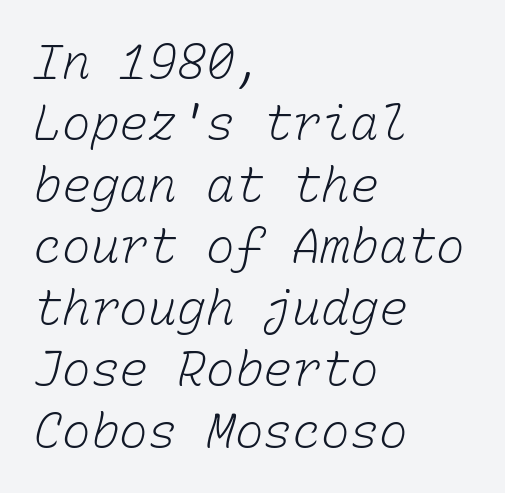
The image shows 48 px light type, monospaced; set left-aligned, normal line spacing (1.28x), normal letter spacing, not underlined; low stroke contrast and a medium x-height.
